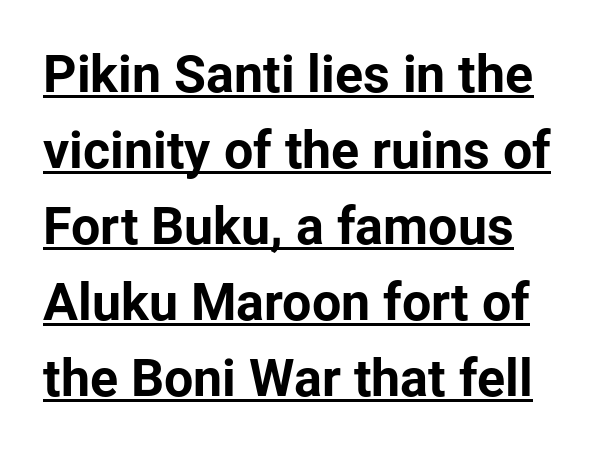
The image shows 52 px bold sans-serif type, upright; set normal line spacing (1.46x), normal letter spacing, underlined; low stroke contrast and a medium x-height.
